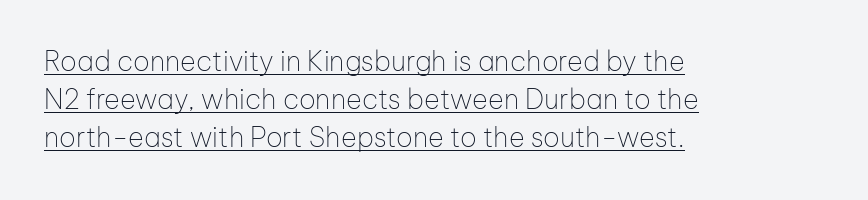
Q: Is the text bold? A: No.
Q: Is the text italic (slanted)? A: No, it is upright.
Q: Is the text underlined? A: Yes.
Q: How is the paragraph aligned? A: Left-aligned.
Q: Is the spacing between letters normal or unusually wide? A: Normal.
Q: Is the spacing between lines tight, normal or loose? A: Normal.
